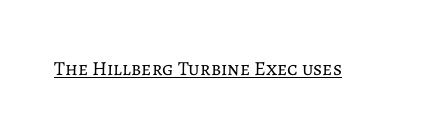
Between one letter and the next there's only the usual sliver of space. A roman cut, with each character standing at attention. The rendered words wear a rule along their underside. Heaviness? Minimal to ordinary, like unemphasized prose.
